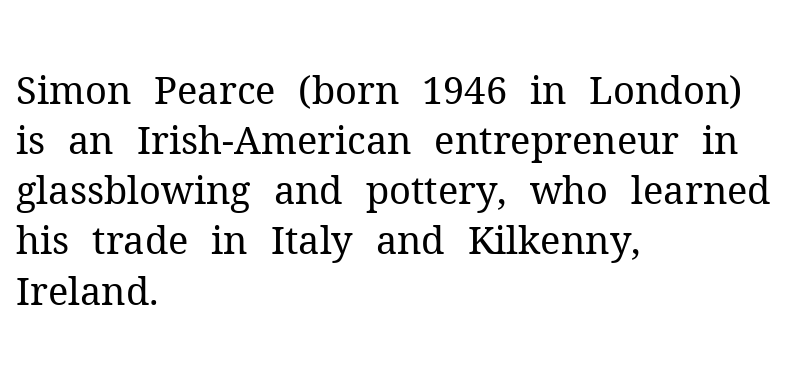
The image shows 38 px regular-weight serif type, upright; set left-aligned, normal line spacing (1.32x), normal letter spacing, not underlined; medium stroke contrast and a medium x-height.
